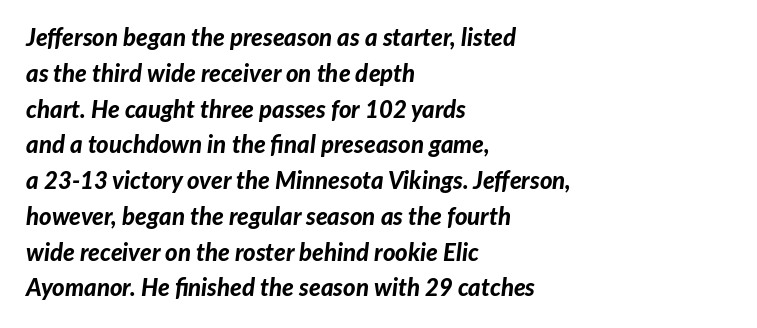
In terms of leading, this rendering sits right in the middle. The strokes are fattened all the way to bold. Horizontally, the lines are justified to the leading edge only. The words here are not underlined. Is the letter spacing exaggerated? No — it looks like the ordinary default.
